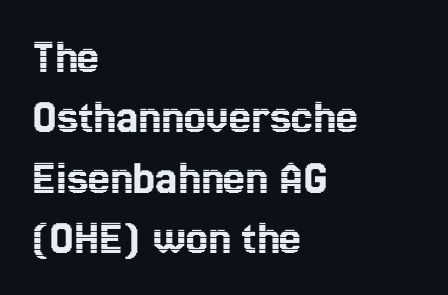
The image shows 49 px condensed type, upright; set left-aligned, line spacing 1.23x, normal letter spacing, not underlined; a medium x-height.
